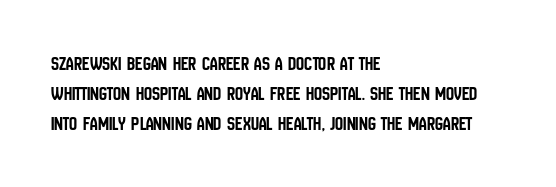
The image shows 20 px text type, upright; set left-aligned, normal line spacing (1.5x), normal letter spacing, not underlined.
